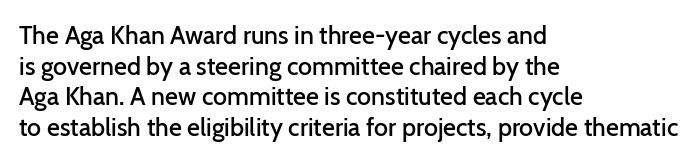
Q: Is the text bold? A: Semi-bold.
Q: Is the text italic (slanted)? A: No, it is upright.
Q: Is the text underlined? A: No.
Q: How is the paragraph aligned? A: Left-aligned.
Q: Is the spacing between letters normal or unusually wide? A: Normal.
